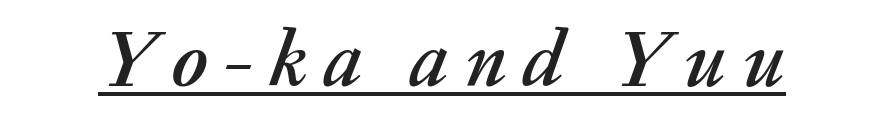
{"italic": "yes", "lean": "right", "slant_degrees": 20, "width": "normal", "stroke_contrast": "medium", "x_height": "medium", "monospaced": "no", "underline": "yes", "letter_spacing": "wide", "letter_spacing_em": 0.2, "glyph_px": 80}
